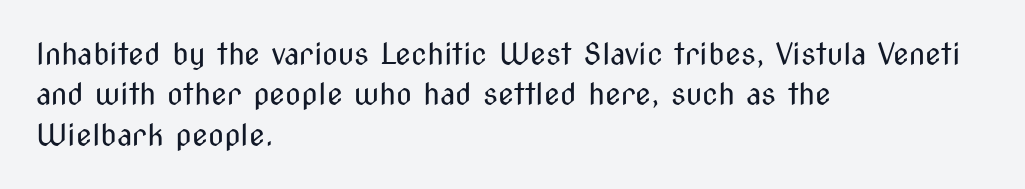
No heavy texture on the line: the type isn't bold. Note: no serifs on the glyphs. The rendering uses natural spacing where letterforms have individual widths. Normally led — the rows are evenly, conventionally spaced.
